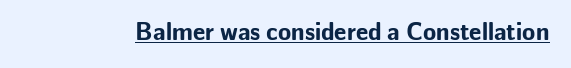
The image shows 24 px bold type, upright; set normal letter spacing, underlined.
